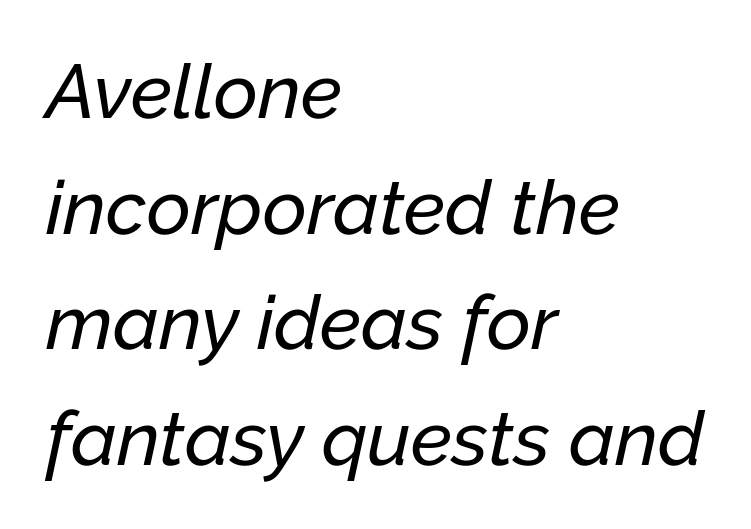
Short and long lines alike share a common starting point at left. Students, observe: this is what conventionally led text looks like. These lines were composed using italics. Looks like regular typesetting: each glyph gets only the width it needs. There is no visible air inserted between adjacent glyphs. The area under the type is left untouched.
